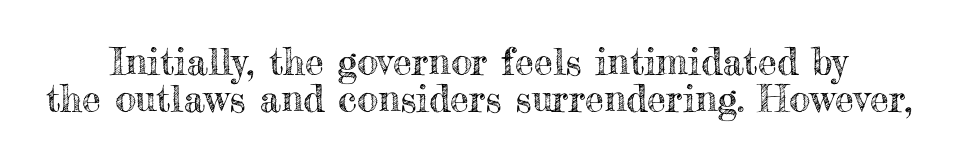
Descenders hang freely into open space. Unlike italic type, these characters show no tilt at all. Note the varied advance widths — an 'i' is clearly narrower than an 'm'. Successive baselines arrive quickly, one right under another.
